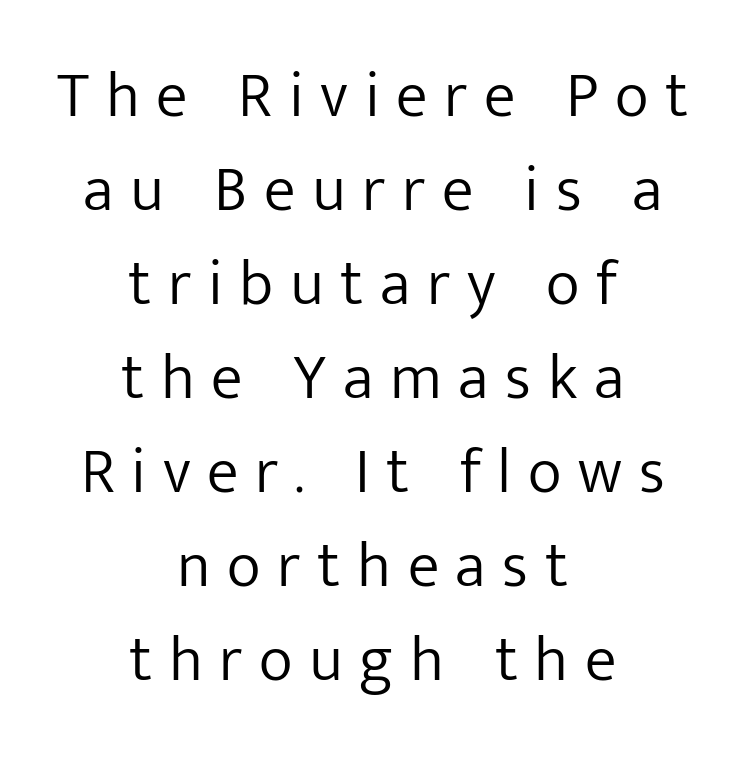
Q: Is the text bold? A: No.
Q: Is the text italic (slanted)? A: No, it is upright.
Q: Is the typeface a serif or a sans-serif typeface? A: Sans-serif.
Q: Is the text underlined? A: No.
Q: How is the paragraph aligned? A: Centered.
Q: Is the spacing between letters normal or unusually wide? A: Unusually wide.
Q: Is the spacing between lines tight, normal or loose? A: Normal.
Q: Width (condensed, normal, or wide)? A: Normal.
Q: Stroke contrast? A: Low.
Q: x-height? A: Medium.
Q: Monospaced? A: No.
